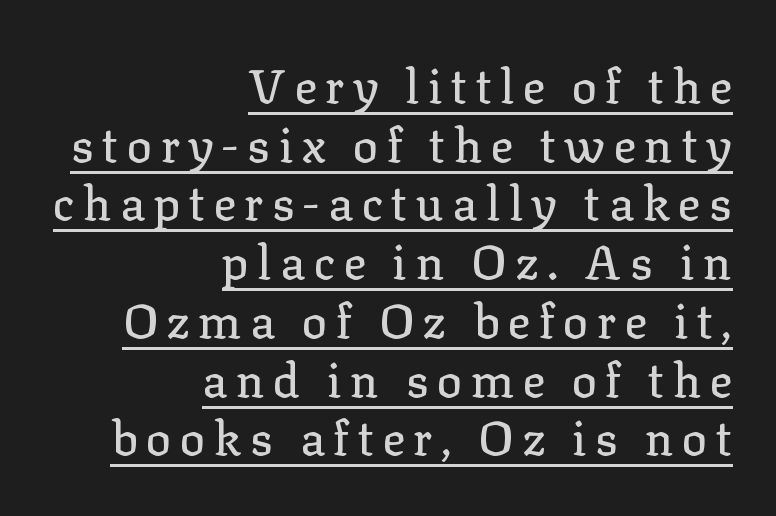
The image shows 47 px serif type, upright; set right-aligned, normal line spacing (1.25x), underlined; low stroke contrast and a medium x-height.
